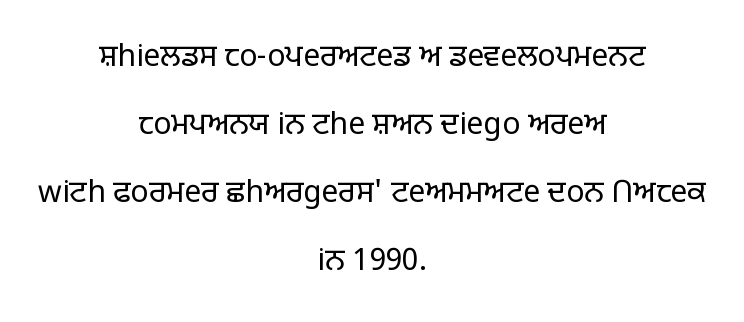
{"serif": "no", "italic": "no", "bold": "no", "weight": "light", "width": "normal", "stroke_contrast": "low", "x_height": "large", "monospaced": "no", "underline": "no", "align": "center", "line_spacing": "loose", "line_spacing_ratio": 2.27, "letter_spacing": "normal", "letter_spacing_em": 0.0, "glyph_px": 30}
